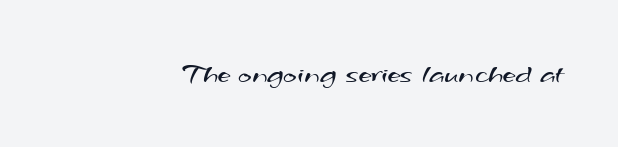
The image shows 29 px regular-weight, wide sans-serif type; set normal letter spacing, not underlined; medium stroke contrast and a small x-height.
